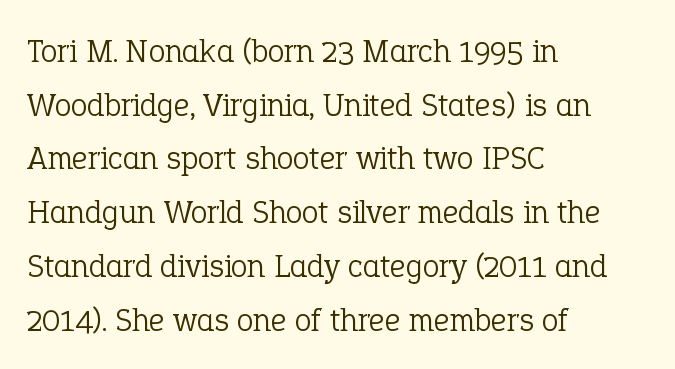
Leading matches the norm, producing a regular column. The face used here is proportionally spaced, like ordinary book or web type. You can tell it's not italic because the verticals are truly vertical. Plain, unruled lines of type. Caption: face not bold, strokes unweighted. You can tell from the footed stems that serif type was used.
